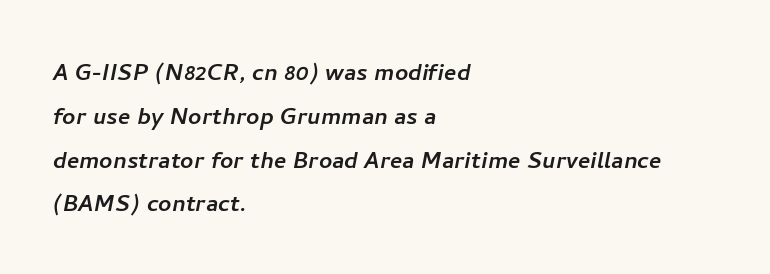
Q: Is the typeface a serif or a sans-serif typeface? A: Sans-serif.
Q: Is the text underlined? A: No.
Q: How is the paragraph aligned? A: Left-aligned.
Q: Is the spacing between letters normal or unusually wide? A: Normal.
Q: Is the spacing between lines tight, normal or loose? A: Normal.
Q: Width (condensed, normal, or wide)? A: Normal.
Q: Stroke contrast? A: Low.
Q: x-height? A: Medium.
Q: Monospaced? A: No.
